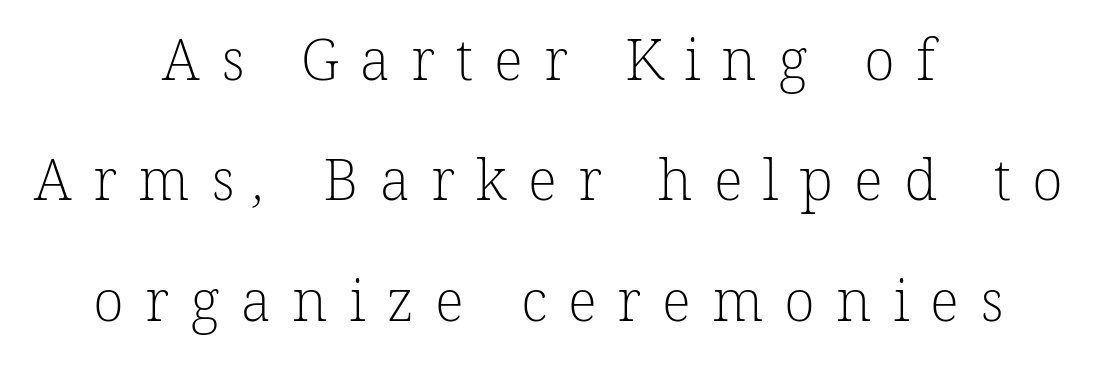
The image shows 57 px light serif type; set centered, loose line spacing (2.11x), unusually wide letter spacing (+0.37 em), not underlined; low stroke contrast and a medium x-height.
